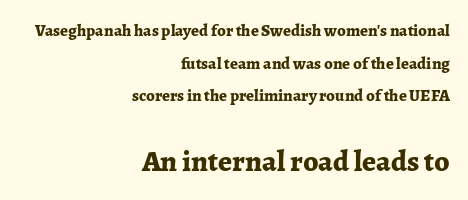
The image shows 30 px bold serif type, upright; set right-aligned, loose line spacing (1.92x), normal letter spacing, not underlined; the second (bottom) block is 1.76x larger; low stroke contrast and a medium x-height.
